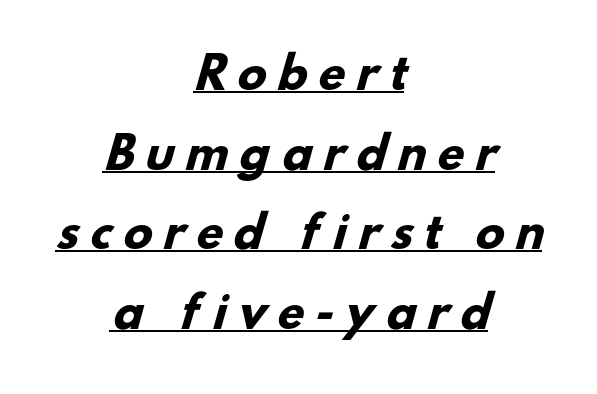
The image shows 43 px heavy sans-serif type; set centered, line spacing 1.85x, unusually wide letter spacing (+0.27 em), underlined; low stroke contrast and a small x-height.
